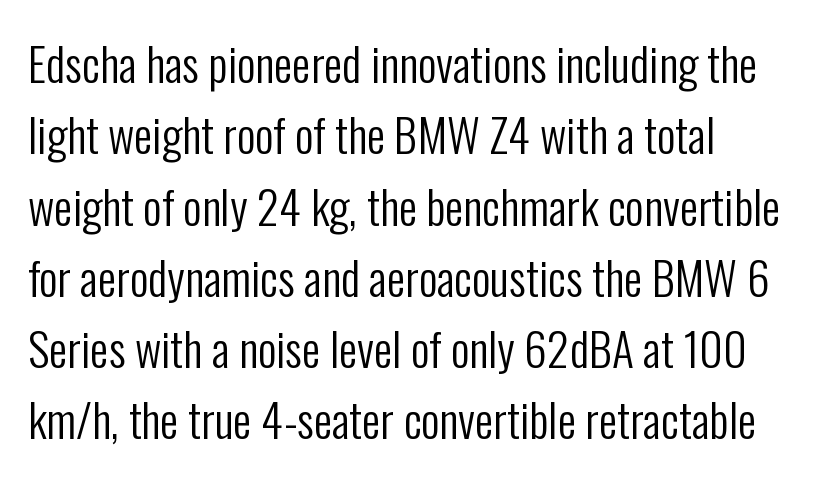
Q: Is the text bold? A: No.
Q: Is the text italic (slanted)? A: No, it is upright.
Q: Is the typeface a serif or a sans-serif typeface? A: Sans-serif.
Q: Is the text underlined? A: No.
Q: Is the spacing between letters normal or unusually wide? A: Normal.
Q: Is the spacing between lines tight, normal or loose? A: Normal.
Q: Width (condensed, normal, or wide)? A: Condensed.
Q: Stroke contrast? A: Low.
Q: x-height? A: Medium.
Q: Monospaced? A: No.
